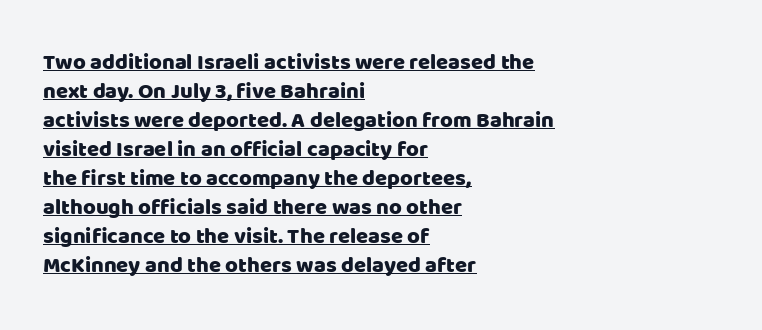
The image shows 22 px text type, upright; set left-aligned, normal line spacing (1.32x), normal letter spacing, underlined.
